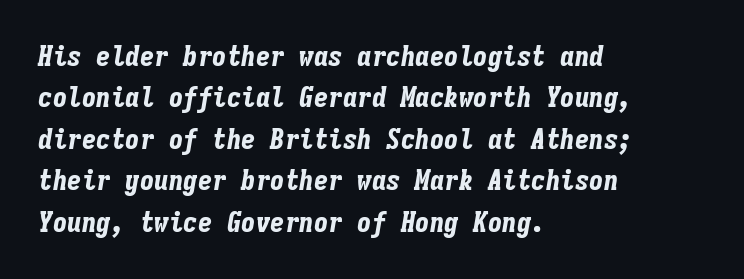
{"italic": "yes", "lean": "right", "slant_degrees": 9, "bold": "yes", "weight": "bold", "width": "condensed", "stroke_contrast": "low", "x_height": "medium", "monospaced": "yes", "underline": "no", "align": "left", "line_spacing": "normal", "line_spacing_ratio": 1.43, "letter_spacing": "normal", "letter_spacing_em": 0.0, "glyph_px": 29}
